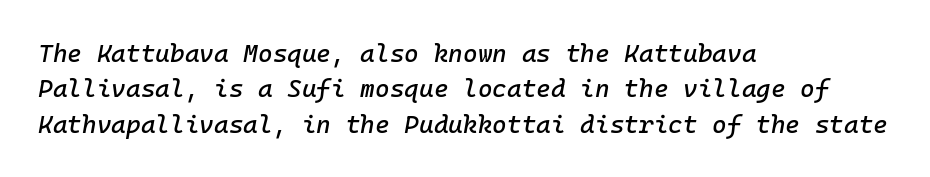
{"italic": "yes", "lean": "right", "slant_degrees": 10, "underline": "no", "align": "left", "line_spacing": "normal", "line_spacing_ratio": 1.42, "letter_spacing": "normal", "letter_spacing_em": 0.0, "glyph_px": 25}
